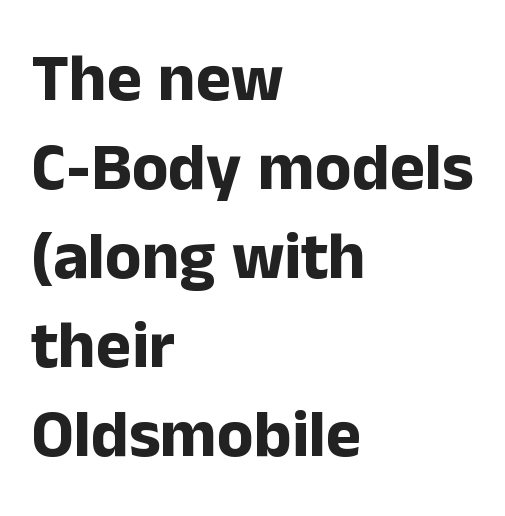
Q: Is the text bold? A: Yes.
Q: Is the text italic (slanted)? A: No, it is upright.
Q: Is the typeface a serif or a sans-serif typeface? A: Sans-serif.
Q: Is the text underlined? A: No.
Q: How is the paragraph aligned? A: Left-aligned.
Q: Is the spacing between letters normal or unusually wide? A: Normal.
Q: Is the spacing between lines tight, normal or loose? A: Normal.
Q: Width (condensed, normal, or wide)? A: Normal.
Q: Stroke contrast? A: Low.
Q: x-height? A: Medium.
Q: Monospaced? A: No.
